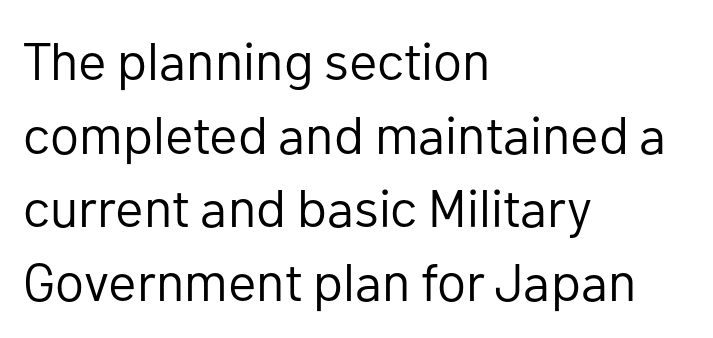
{"serif": "no", "italic": "no", "bold": "no", "weight": "regular", "width": "normal", "stroke_contrast": "low", "x_height": "medium", "monospaced": "no", "underline": "no", "align": "left", "line_spacing": "normal", "line_spacing_ratio": 1.39, "letter_spacing": "normal", "letter_spacing_em": 0.0, "glyph_px": 53}
